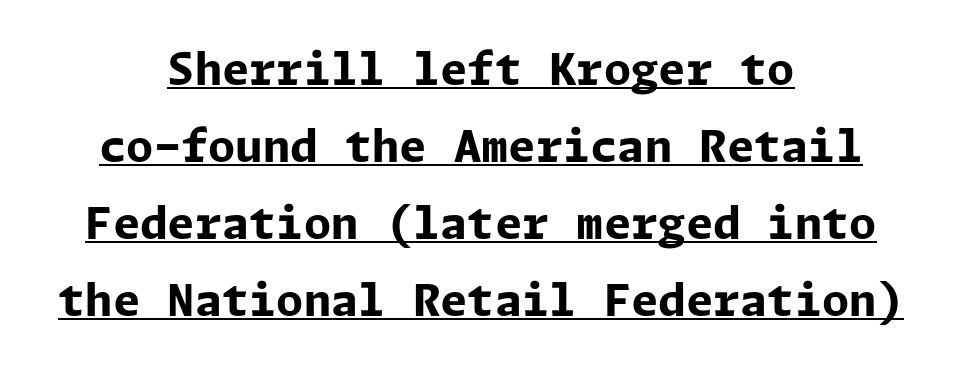
Q: Is the text bold? A: Yes.
Q: Is the text italic (slanted)? A: No, it is upright.
Q: Is the typeface a serif or a sans-serif typeface? A: Sans-serif.
Q: Is the text underlined? A: Yes.
Q: How is the paragraph aligned? A: Centered.
Q: Is the spacing between letters normal or unusually wide? A: Normal.
Q: Width (condensed, normal, or wide)? A: Normal.
Q: Stroke contrast? A: Low.
Q: x-height? A: Medium.
